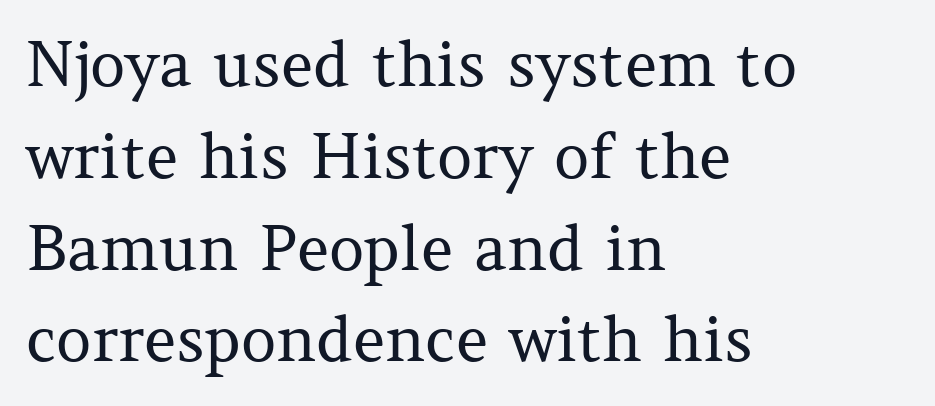
The image shows 62 px regular-weight serif type, upright; set left-aligned, normal line spacing (1.48x), normal letter spacing, not underlined; medium stroke contrast and a medium x-height.
